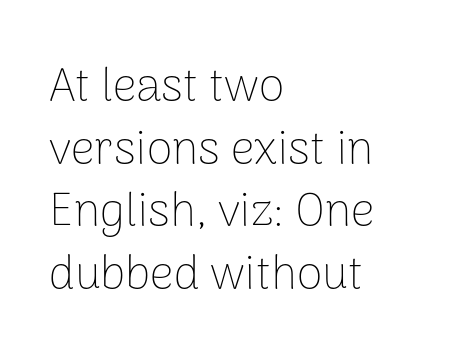
You could not count columns in this text — the font is proportionally spaced. If you drew a ruler down the left edge, every line would touch it. This sample uses an upright cut, with every glyph sitting square on the baseline. Caption: face not bold, strokes unweighted.
